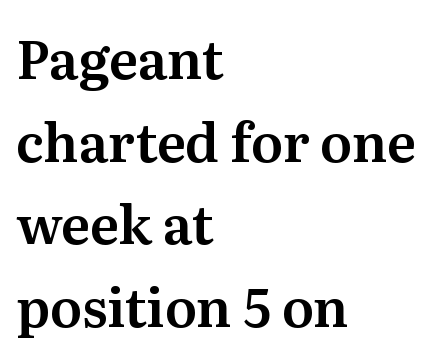
The image shows 53 px serif type, upright; set left-aligned, normal line spacing (1.56x), normal letter spacing, not underlined; medium stroke contrast and a medium x-height.
